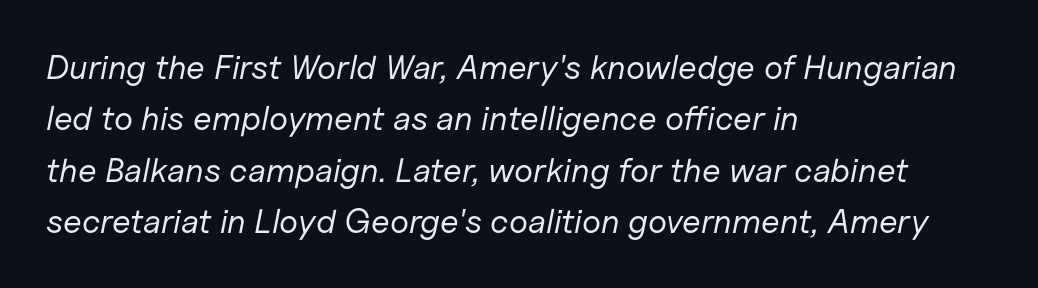
Decoration check: the copy has no underline. Quick note: interline space is typical. A typesetter would call this zero additional tracking. Italic: yes, the glyphs are oblique.
